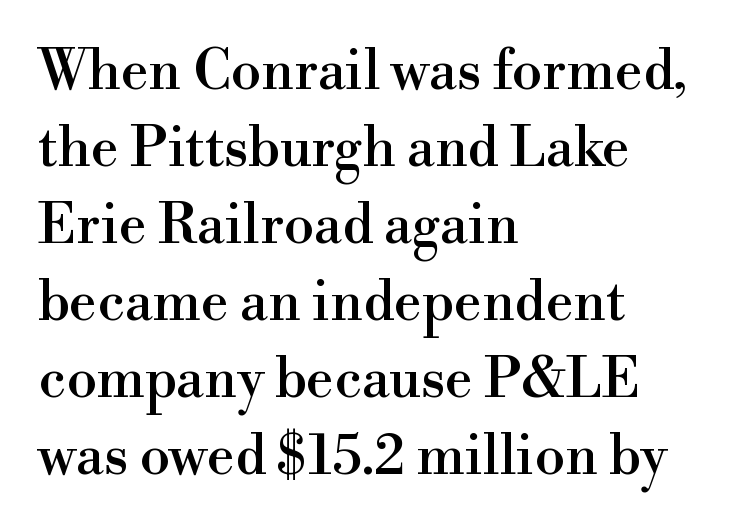
{"serif": "yes", "italic": "no", "width": "normal", "stroke_contrast": "high", "x_height": "small", "monospaced": "no", "underline": "no", "align": "left", "line_spacing": "normal", "line_spacing_ratio": 1.4, "letter_spacing": "normal", "letter_spacing_em": 0.0, "glyph_px": 55}
